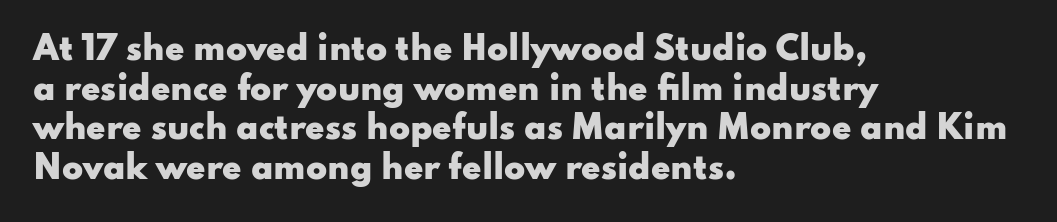
The rag falls on the right side of this text block. This is the regular roman posture of the typeface. The gaps between neighbouring characters are ordinary and unremarkable. The letters carry no serifs — their stems end cleanly without finishing strokes. Interline gaps are of average width in this sample. Each row of text sits above clean, open space.
